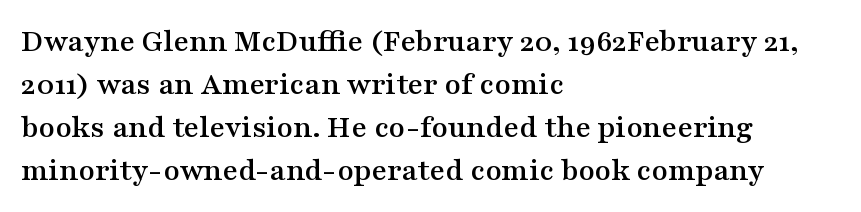
Descender tails drop into unmarked territory. Observe the ordinary spacing: letters are neighbours, not strangers. The designer went with a serif here, giving each stem small feet. Teacher's note: observe the even left margin — that is flush-left alignment.
